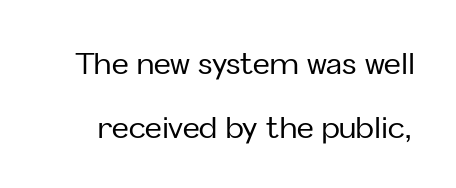
Students, observe: this is what heavily led, spacious text looks like. Does the type have serifs? No, each stem ends abruptly. The words here are not underlined. The face used here is proportionally spaced, like ordinary book or web type.
